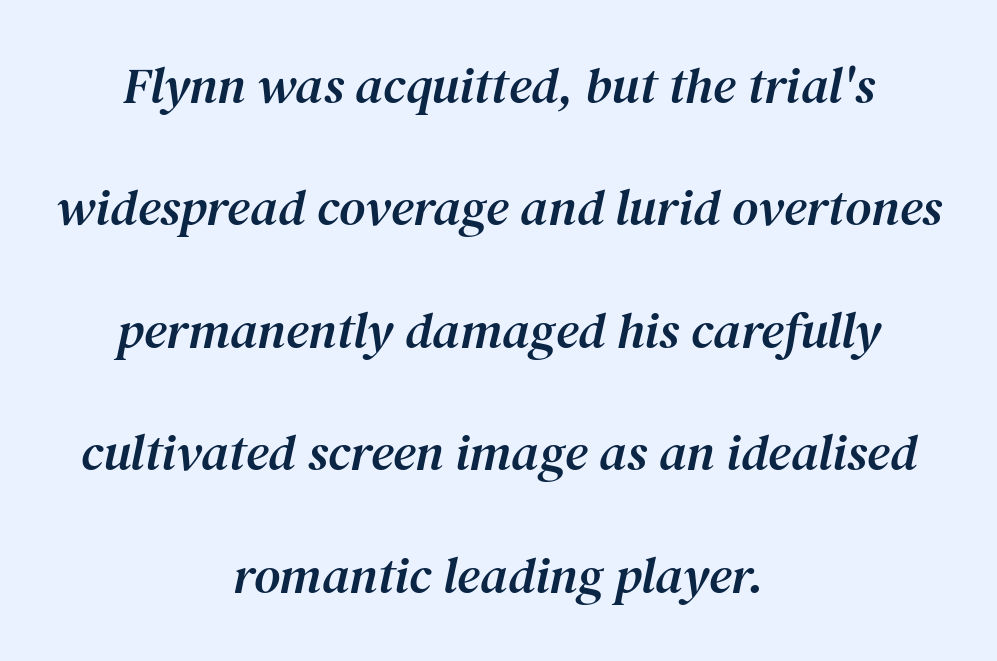
The image shows 51 px serif type, italic (leaning right); set centered, loose line spacing (2.4x), normal letter spacing, not underlined; medium stroke contrast and a medium x-height.
